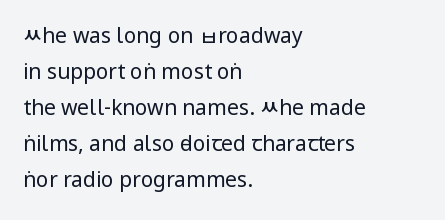
Q: Is the text bold? A: No.
Q: Is the text italic (slanted)? A: No, it is upright.
Q: Is the text underlined? A: No.
Q: How is the paragraph aligned? A: Left-aligned.
Q: Is the spacing between letters normal or unusually wide? A: Normal.
